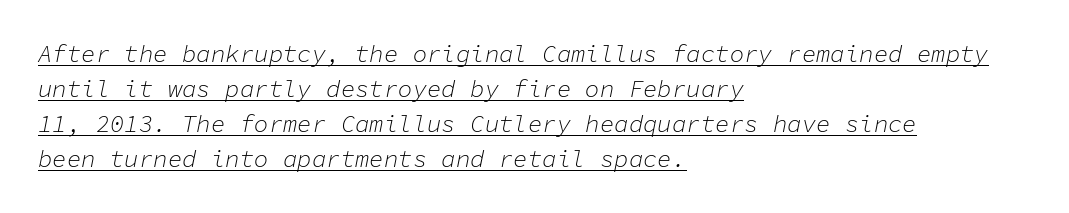
{"italic": "yes", "lean": "right", "slant_degrees": 11, "bold": "no", "underline": "yes", "align": "left", "line_spacing": "normal", "line_spacing_ratio": 1.46, "letter_spacing": "normal", "letter_spacing_em": 0.0, "glyph_px": 24}
